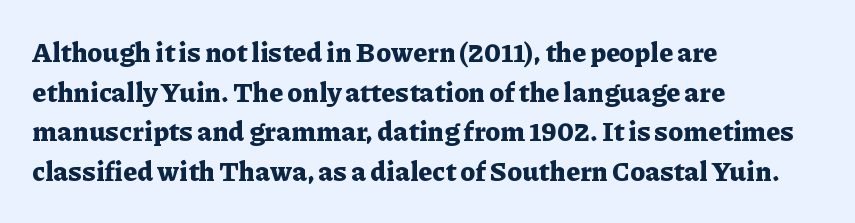
Q: Is the text bold? A: Yes.
Q: Is the text italic (slanted)? A: No, it is upright.
Q: Is the text underlined? A: No.
Q: How is the paragraph aligned? A: Left-aligned.
Q: Is the spacing between letters normal or unusually wide? A: Normal.
Q: Is the spacing between lines tight, normal or loose? A: Normal.
